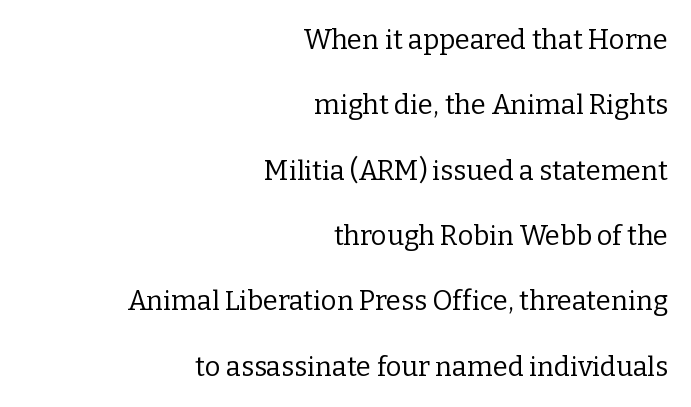
Q: Is the text bold? A: No.
Q: Is the text italic (slanted)? A: No, it is upright.
Q: Is the text underlined? A: No.
Q: How is the paragraph aligned? A: Right-aligned.
Q: Is the spacing between letters normal or unusually wide? A: Normal.
Q: Is the spacing between lines tight, normal or loose? A: Loose.
